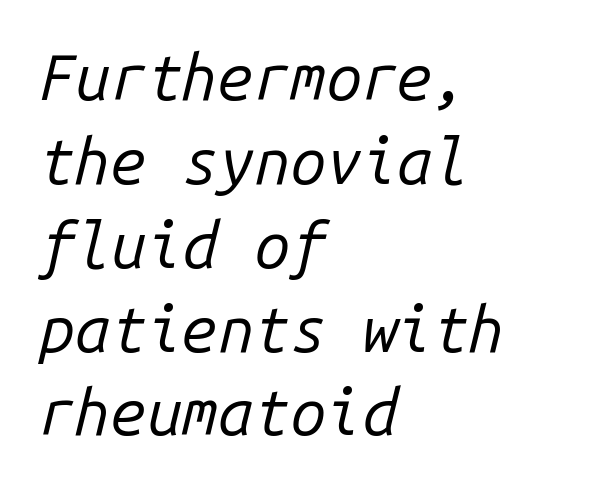
The lines in this sample share a left origin and differ only in where they stop. A quiet, ordinary-to-light weight characterises the typeface. These lines are rendered in a fixed-pitch font. The rendering uses a moderate line-height, typical for paragraphs.
